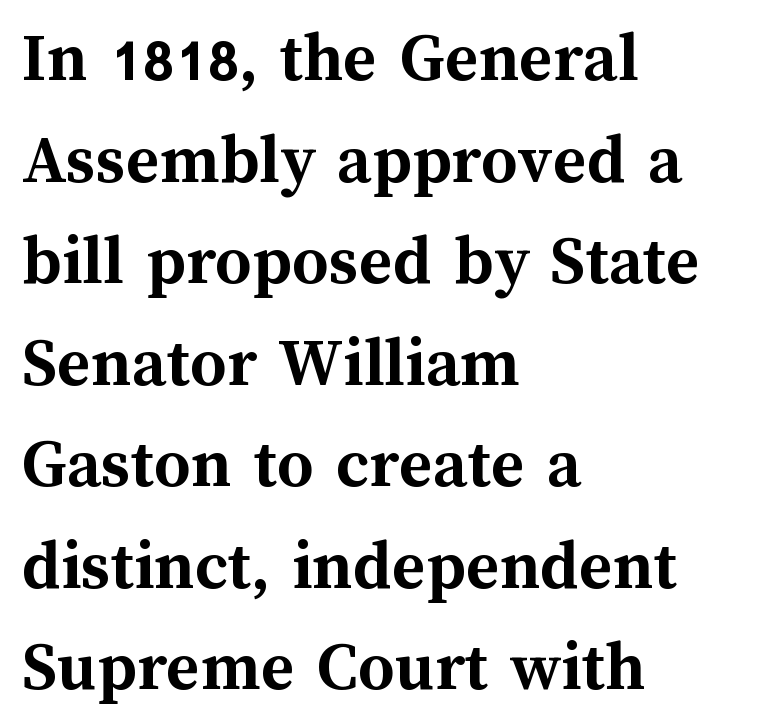
Q: Is the text bold? A: Yes.
Q: Is the text italic (slanted)? A: No, it is upright.
Q: Is the text underlined? A: No.
Q: How is the paragraph aligned? A: Left-aligned.
Q: Is the spacing between letters normal or unusually wide? A: Normal.
Q: Is the spacing between lines tight, normal or loose? A: Normal.
Q: Width (condensed, normal, or wide)? A: Normal.
Q: Stroke contrast? A: Medium.
Q: x-height? A: Medium.
Q: Monospaced? A: No.
